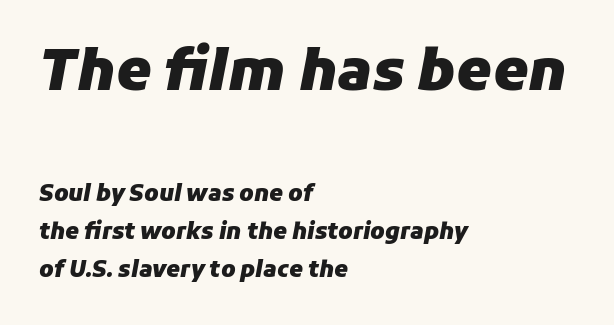
The image shows 56 px heavy type, italic (leaning right); set left-aligned, line spacing 1.73x, normal letter spacing, not underlined; the first (top) block is 2.55x larger; low stroke contrast and a medium x-height.
